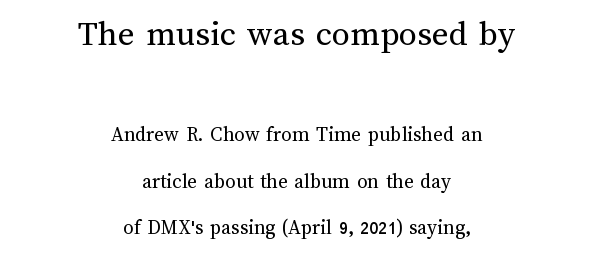
The image shows 36 px regular-weight type, upright; set centered, loose line spacing (2.21x), normal letter spacing, not underlined; the first (top) block is 1.71x larger; medium stroke contrast and a medium x-height.
